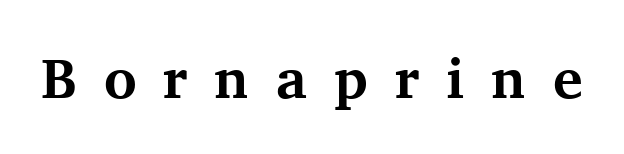
A full-strength bold gives these letters their thick strokes. The typography opts for an upright posture over an oblique one. The letters advance in unequal steps, a hallmark of proportional type. The line texture is sparse and dotted thanks to wide tracking. Look at the bottom of the vertical strokes: they flare into serifs here. Underlining? Definitely not there.
